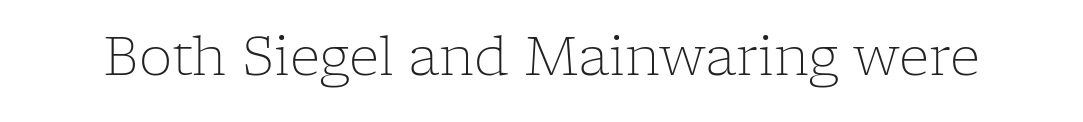
Q: Is the text bold? A: No.
Q: Is the text italic (slanted)? A: No, it is upright.
Q: Is the typeface a serif or a sans-serif typeface? A: Serif.
Q: Is the text underlined? A: No.
Q: Is the spacing between letters normal or unusually wide? A: Normal.
Q: Width (condensed, normal, or wide)? A: Normal.
Q: Stroke contrast? A: Low.
Q: x-height? A: Medium.
Q: Monospaced? A: No.
